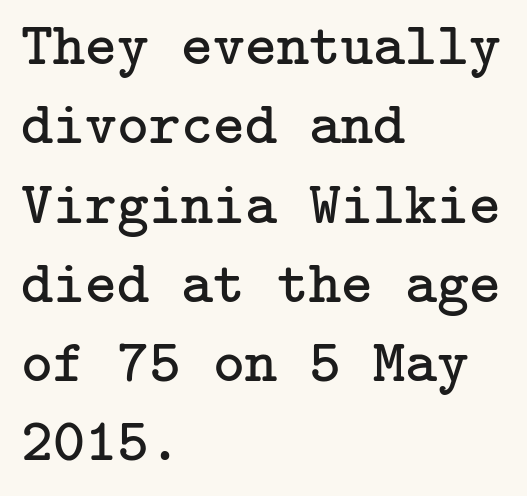
This sample uses an upright cut, with every glyph sitting square on the baseline. In terms of leading, this rendering sits right in the middle. A typesetter would call this zero additional tracking. The font sits on the lighter half of the weight spectrum, regular included.
